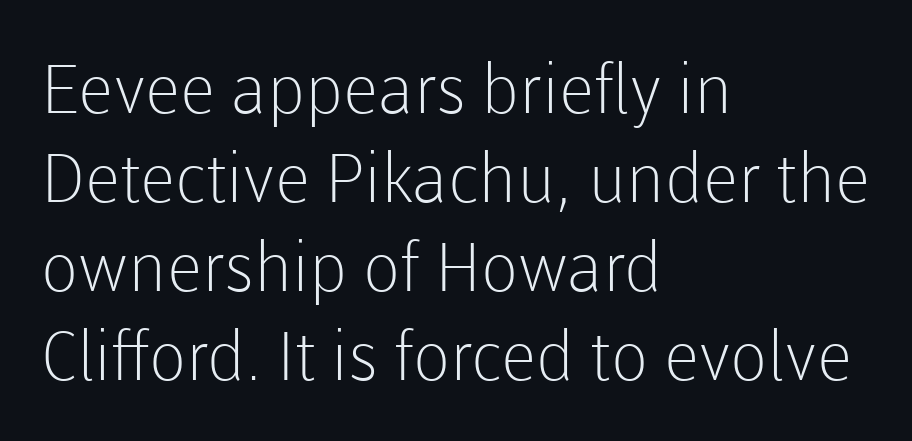
{"serif": "no", "italic": "no", "bold": "no", "weight": "light", "width": "normal", "stroke_contrast": "low", "x_height": "medium", "monospaced": "no", "underline": "no", "align": "left", "line_spacing": "normal", "line_spacing_ratio": 1.31, "letter_spacing": "normal", "letter_spacing_em": 0.0, "glyph_px": 68}
